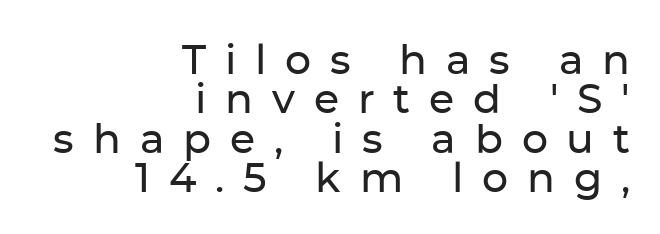
{"serif": "no", "italic": "no", "width": "normal", "stroke_contrast": "low", "x_height": "medium", "monospaced": "no", "underline": "no", "align": "right", "line_spacing": "tight", "line_spacing_ratio": 0.96, "letter_spacing": "wide", "letter_spacing_em": 0.46, "glyph_px": 41}
